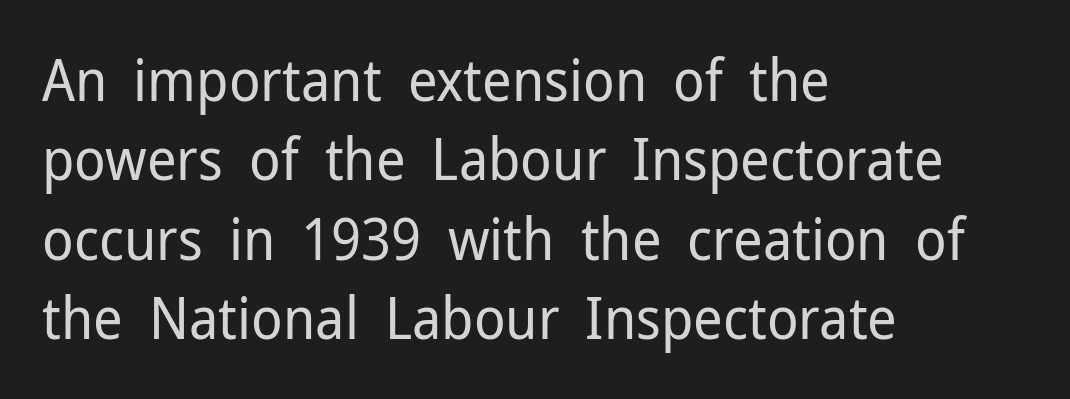
Q: Is the text bold? A: No.
Q: Is the text italic (slanted)? A: No, it is upright.
Q: Is the typeface a serif or a sans-serif typeface? A: Sans-serif.
Q: Is the text underlined? A: No.
Q: How is the paragraph aligned? A: Left-aligned.
Q: Is the spacing between letters normal or unusually wide? A: Normal.
Q: Is the spacing between lines tight, normal or loose? A: Normal.
Q: Width (condensed, normal, or wide)? A: Normal.
Q: Stroke contrast? A: Low.
Q: x-height? A: Medium.
Q: Monospaced? A: No.
